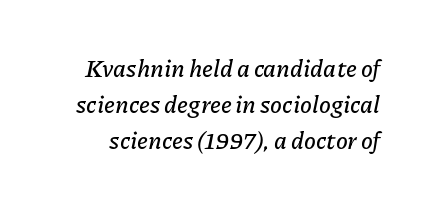
{"italic": "yes", "lean": "right", "slant_degrees": 11, "underline": "no", "line_spacing": "normal", "line_spacing_ratio": 1.51, "letter_spacing": "normal", "letter_spacing_em": 0.0, "glyph_px": 24}
